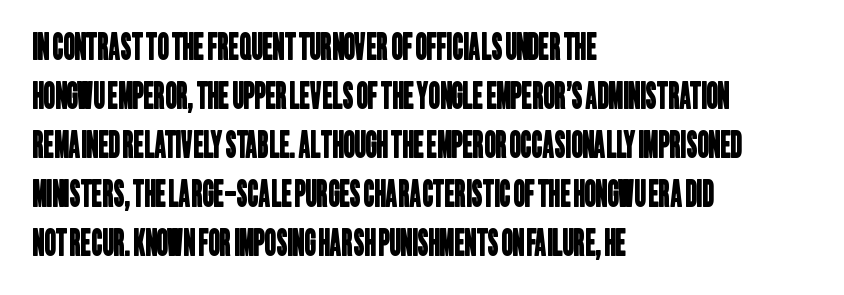
The image shows 35 px condensed sans-serif type; set left-aligned, normal line spacing (1.4x), normal letter spacing, not underlined; low stroke contrast and a large x-height.
